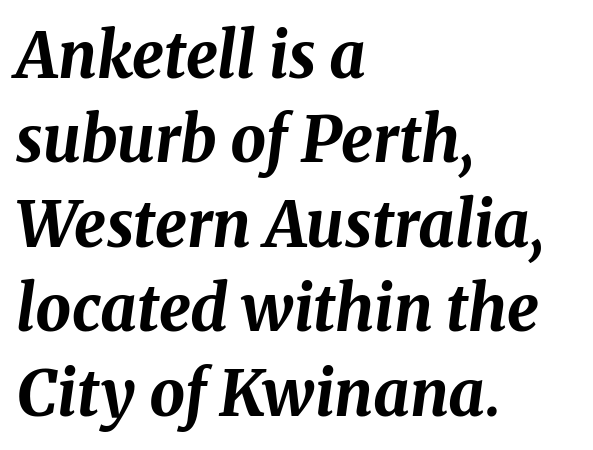
The image shows 63 px bold type, italic (leaning right); set left-aligned, normal line spacing (1.34x), normal letter spacing, not underlined; medium stroke contrast and a medium x-height.
